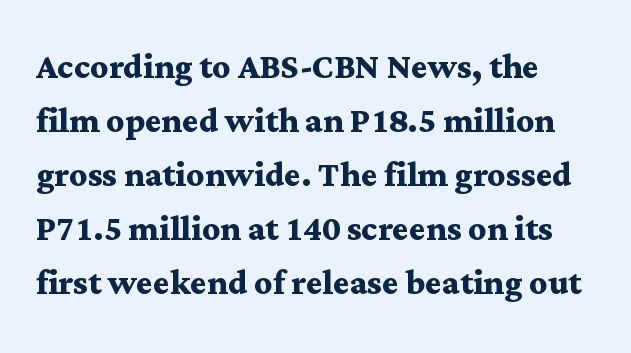
The image shows 44 px semibold, wide serif type, upright; set line spacing 1.23x, normal letter spacing, not underlined; medium stroke contrast and a medium x-height.
